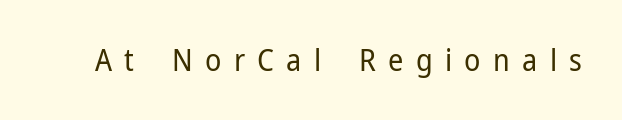
The image shows 30 px regular-weight sans-serif type, upright; set unusually wide letter spacing (+0.41 em), not underlined; low stroke contrast and a medium x-height.
